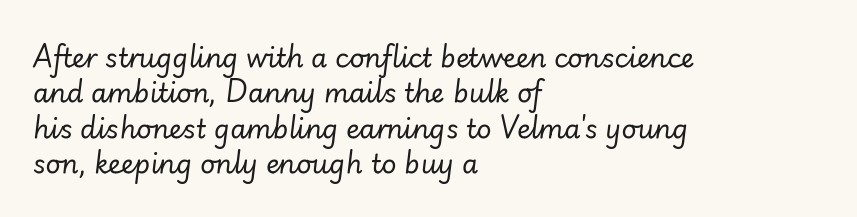
A typesetter would mark this as italic. This sample is left-justified, so line endings fall wherever the words run out. Rows of type keep a routine distance in the vertical direction. In terms of letterspacing, this is plain default setting. Bare-footed words on every line. Summary of weight: not heavy and not bold.
